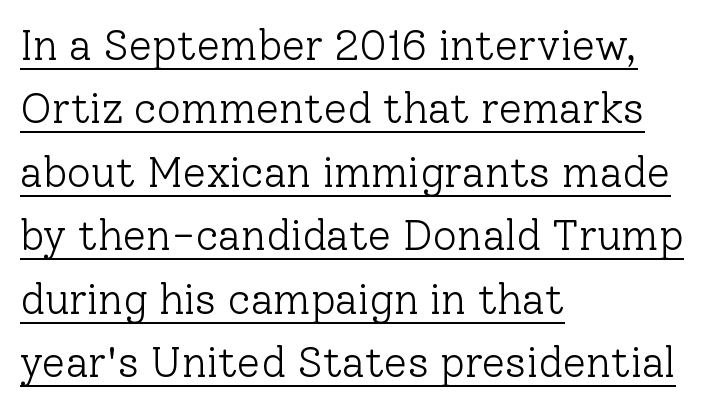
{"serif": "yes", "italic": "no", "bold": "no", "weight": "light", "width": "normal", "stroke_contrast": "low", "x_height": "medium", "monospaced": "no", "underline": "yes", "align": "left", "line_spacing": "normal", "line_spacing_ratio": 1.51, "letter_spacing": "normal", "letter_spacing_em": 0.0, "glyph_px": 42}
